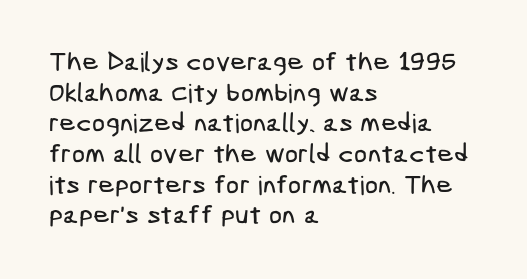
The image shows 26 px text type; set left-aligned, line spacing 1.18x, normal letter spacing, not underlined.
